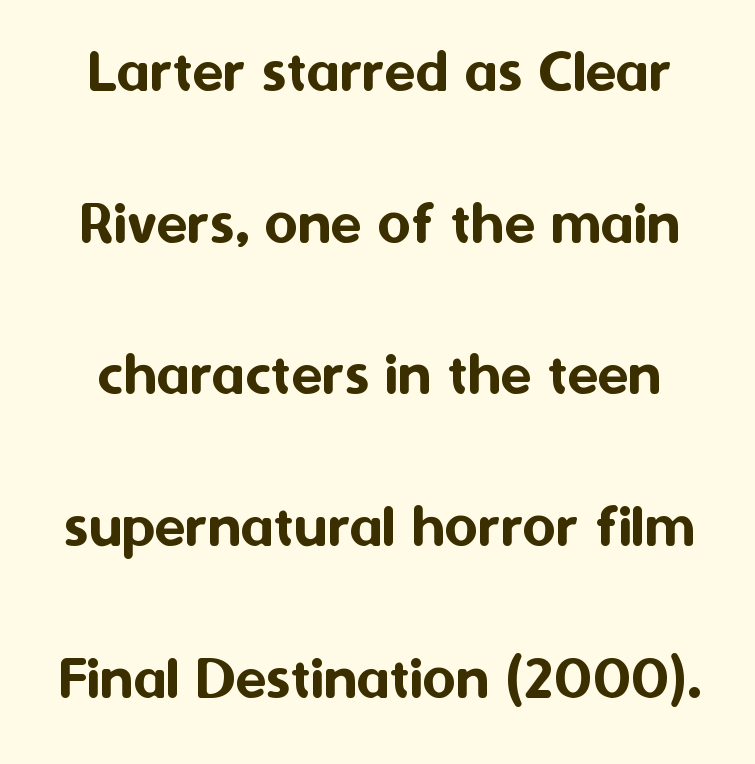
The image shows 64 px sans-serif type, upright; set loose line spacing (2.37x), normal letter spacing, not underlined; medium stroke contrast and a medium x-height.
